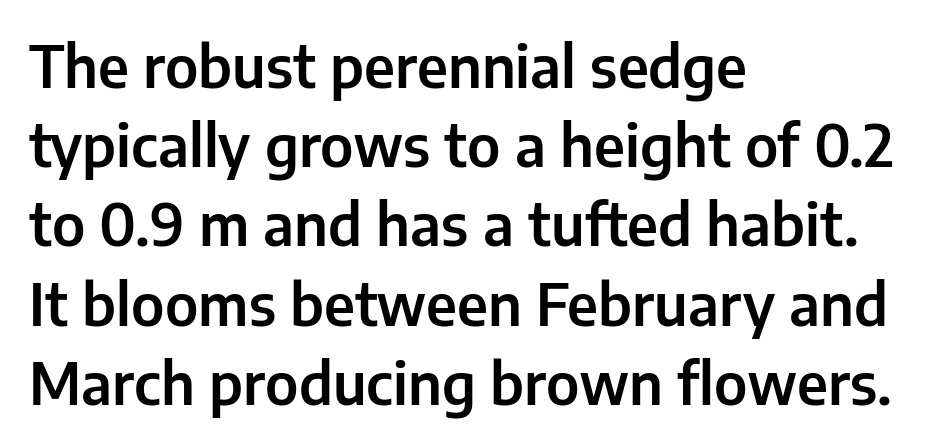
The image shows 57 px sans-serif type, upright; set left-aligned, normal line spacing (1.39x), normal letter spacing, not underlined; low stroke contrast and a medium x-height.
